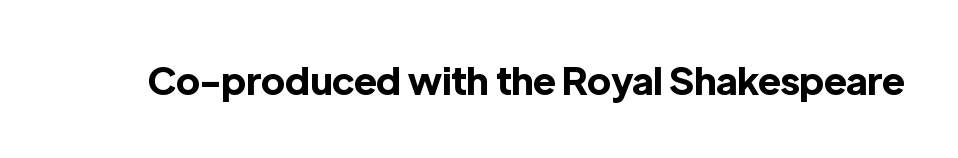
The image shows 38 px bold sans-serif type, upright; set normal letter spacing, not underlined; a medium x-height.
